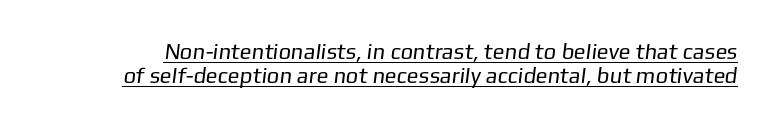
{"bold": "no", "underline": "yes", "line_spacing": "tight", "line_spacing_ratio": 1.1, "letter_spacing": "normal", "letter_spacing_em": 0.0, "glyph_px": 22}
